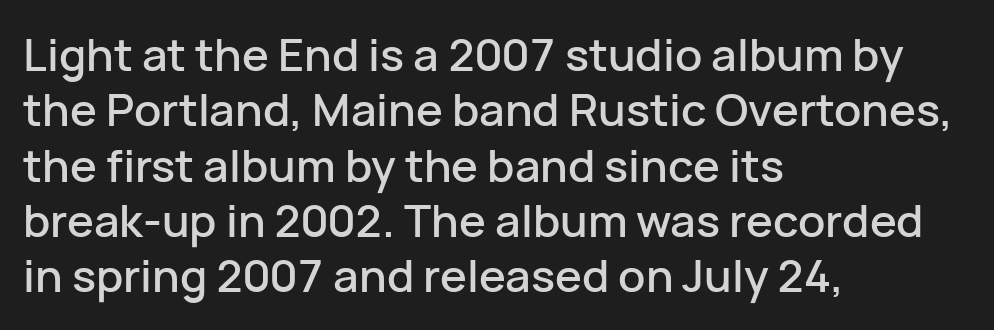
Q: Is the text italic (slanted)? A: No, it is upright.
Q: Is the typeface a serif or a sans-serif typeface? A: Sans-serif.
Q: Is the text underlined? A: No.
Q: How is the paragraph aligned? A: Left-aligned.
Q: Is the spacing between letters normal or unusually wide? A: Normal.
Q: Width (condensed, normal, or wide)? A: Normal.
Q: Stroke contrast? A: Low.
Q: x-height? A: Medium.
Q: Monospaced? A: No.
